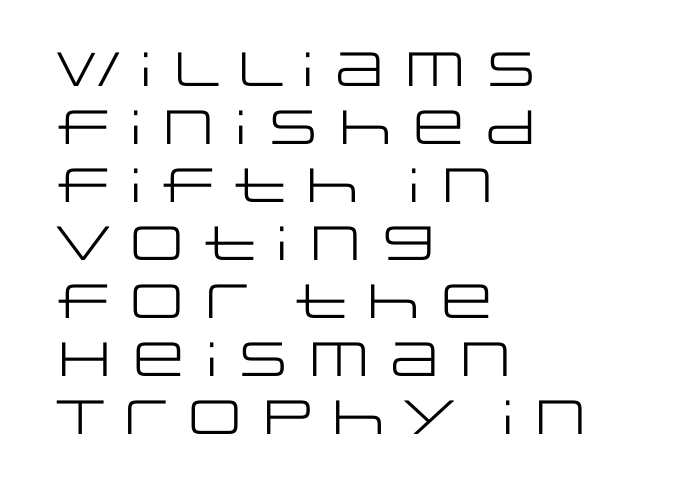
{"serif": "no", "italic": "no", "bold": "no", "weight": "regular", "width": "wide", "stroke_contrast": "low", "x_height": "large", "monospaced": "no", "underline": "no", "align": "left", "line_spacing_ratio": 1.21, "letter_spacing": "normal", "letter_spacing_em": 0.0, "glyph_px": 48}
